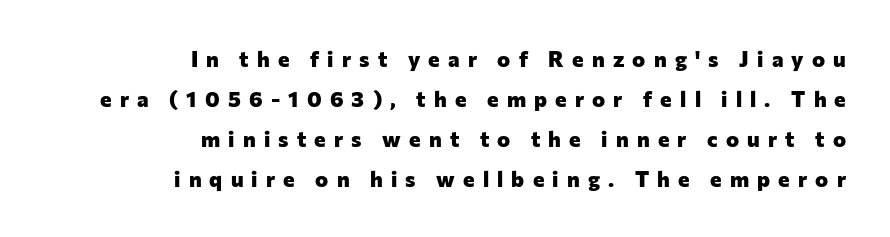
The letters stand straight up with perfectly vertical stems. Just letters on the line, the space beneath them empty. Students, note that the glyphs here are deliberately spaced far apart. A student would call this right alignment; a typographer would say flush right, rag left. Plenty of ink on the page — the face is bold.
